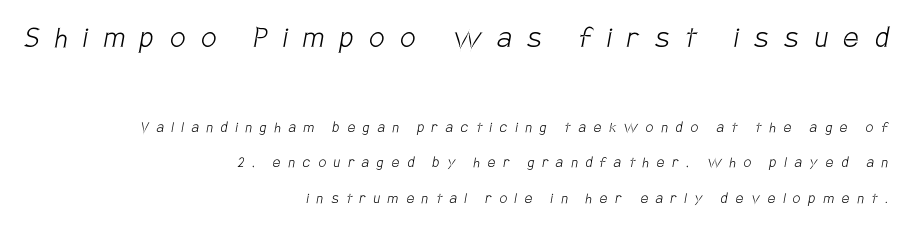
Q: Is the text bold? A: No.
Q: Is the typeface a serif or a sans-serif typeface? A: Sans-serif.
Q: Is the text underlined? A: No.
Q: How is the paragraph aligned? A: Right-aligned.
Q: Is the spacing between letters normal or unusually wide? A: Unusually wide.
Q: Is the spacing between lines tight, normal or loose? A: Loose.
Q: Which block of text is set in a larger size, the first (top) or the second (bottom)? A: The first (top) one.
Q: Width (condensed, normal, or wide)? A: Condensed.
Q: Stroke contrast? A: Low.
Q: x-height? A: Large.
Q: Monospaced? A: No.
